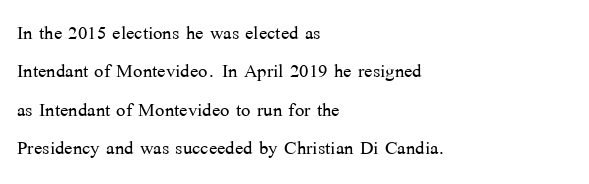
The image shows 25 px text type, upright; set left-aligned, normal line spacing (1.54x), normal letter spacing, not underlined.
